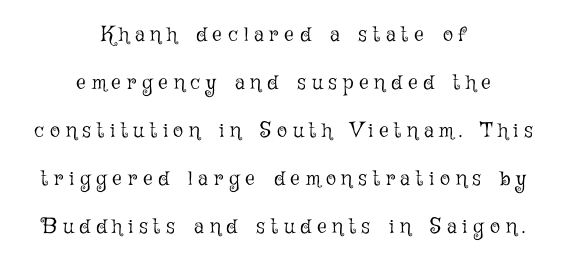
Posture: vertical. The weight tops out at a normal text grade. Here the glyphs are tracked loosely, breaking word shapes into spaced letters. Quick note: interline space is abundant.
